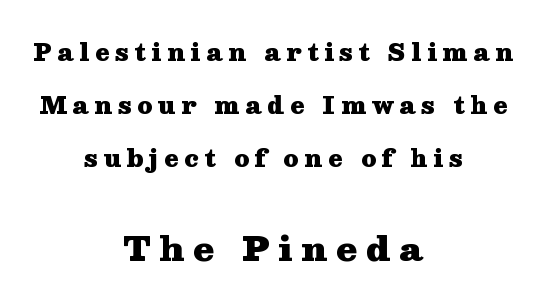
{"serif": "yes", "italic": "no", "bold": "yes", "weight": "heavy", "width": "wide", "stroke_contrast": "medium", "x_height": "medium", "monospaced": "no", "underline": "no", "align": "center", "line_spacing": "loose", "line_spacing_ratio": 2.3, "letter_spacing": "wide", "letter_spacing_em": 0.25, "larger_block": "second", "size_ratio": 1.48, "glyph_px": 34}
